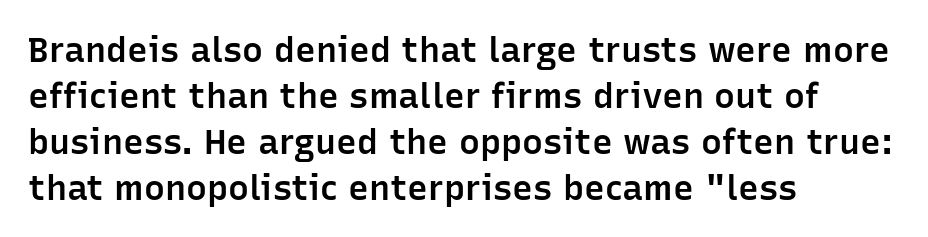
The image shows 35 px semibold sans-serif type, upright; set left-aligned, normal line spacing (1.31x), normal letter spacing, not underlined; low stroke contrast and a medium x-height.
